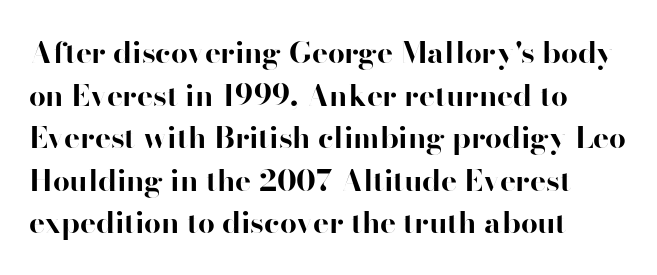
Short note: letters normally spaced. The lines sit at an ordinary, default distance from one another. Stroke thickness is high; the sample reads as a true bold. These lines stack with their left ends in a neat column. You can tell from the bare stems that sans-serif type was used. The passage shown is typed in a proportional face where columns would drift.
